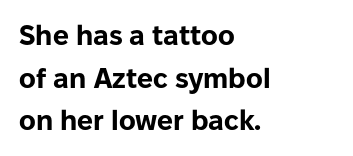
{"serif": "no", "italic": "no", "bold": "yes", "weight": "bold", "width": "normal", "stroke_contrast": "low", "x_height": "medium", "monospaced": "no", "underline": "no", "align": "left", "line_spacing": "normal", "line_spacing_ratio": 1.52, "letter_spacing": "normal", "letter_spacing_em": 0.0, "glyph_px": 28}
